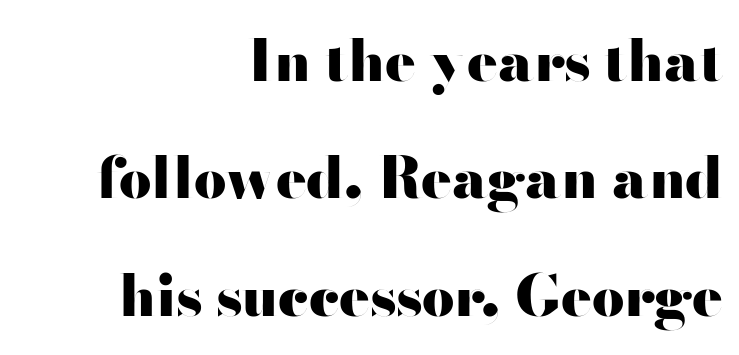
Q: Is the text bold? A: Yes.
Q: Is the text italic (slanted)? A: No, it is upright.
Q: Is the typeface a serif or a sans-serif typeface? A: Serif.
Q: Is the text underlined? A: No.
Q: How is the paragraph aligned? A: Right-aligned.
Q: Is the spacing between letters normal or unusually wide? A: Normal.
Q: Is the spacing between lines tight, normal or loose? A: Loose.
Q: Width (condensed, normal, or wide)? A: Wide.
Q: Stroke contrast? A: High.
Q: x-height? A: Small.
Q: Monospaced? A: No.
